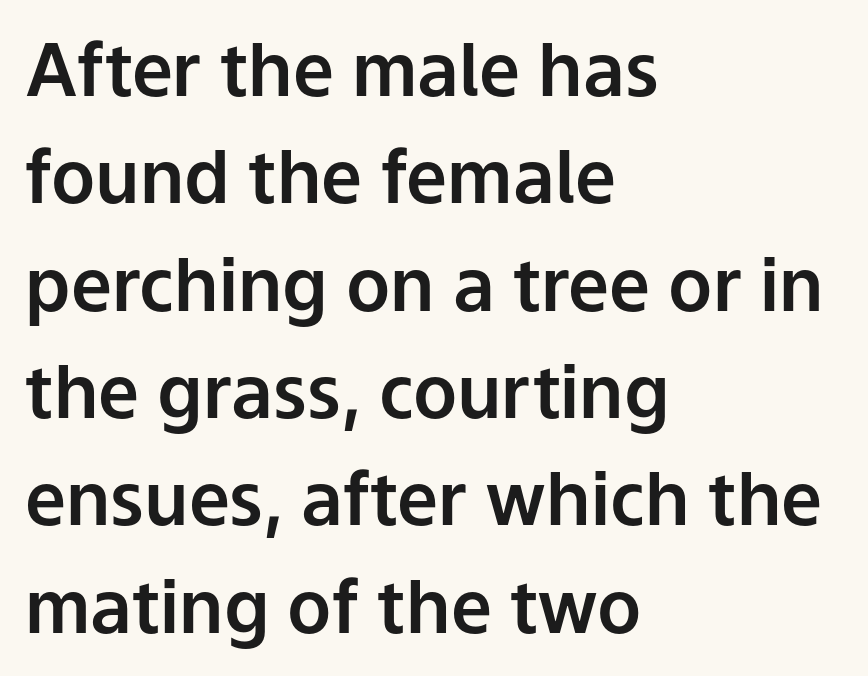
{"serif": "no", "italic": "no", "width": "normal", "stroke_contrast": "low", "x_height": "medium", "monospaced": "no", "underline": "no", "align": "left", "line_spacing": "normal", "line_spacing_ratio": 1.47, "letter_spacing": "normal", "letter_spacing_em": 0.0, "glyph_px": 73}
